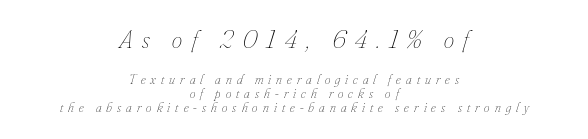
The image shows 26 px text type, italic (leaning right); set centered, tight line spacing (1.03x), unusually wide letter spacing (+0.36 em), not underlined; the first (top) block is 1.86x larger.
